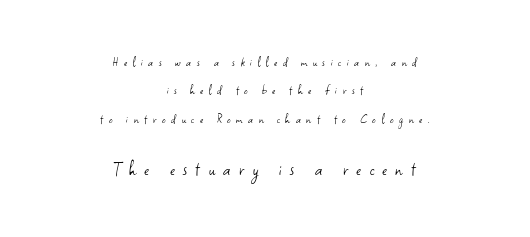
Anything drawn beneath the words? Only blank space. The face used here is rendered with a markedly widened letterfit. Horizontal alignment here is central, giving a formal, balanced look. Which chunk is bigger? The second one — the bottom block dwarfs the top. Stroke mass is kept to a normal reading level or below.
